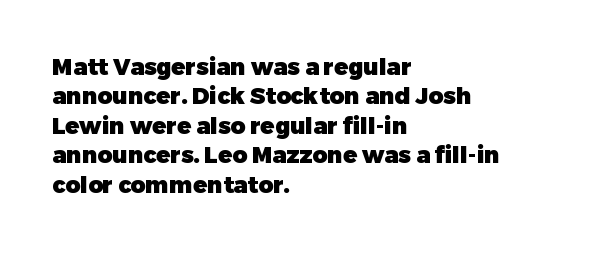
{"italic": "no", "bold": "yes", "underline": "no", "align": "left", "line_spacing": "normal", "line_spacing_ratio": 1.28, "letter_spacing": "normal", "letter_spacing_em": 0.0, "glyph_px": 23}
